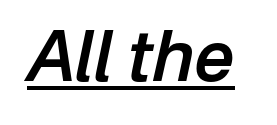
The image shows 70 px semibold type, italic (leaning right); set normal letter spacing, underlined; low stroke contrast and a medium x-height.
